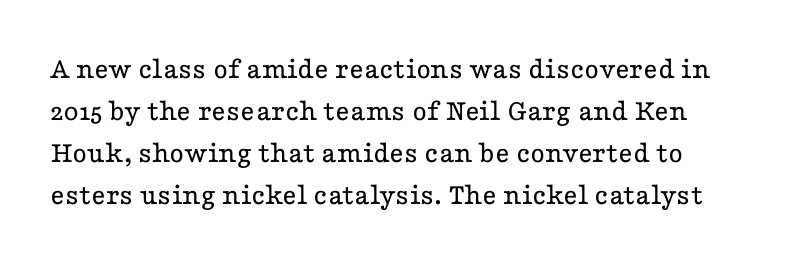
{"serif": "yes", "italic": "no", "bold": "no", "weight": "regular", "width": "wide", "stroke_contrast": "low", "x_height": "medium", "monospaced": "no", "underline": "no", "line_spacing": "normal", "line_spacing_ratio": 1.36, "letter_spacing": "normal", "letter_spacing_em": 0.0, "glyph_px": 31}
